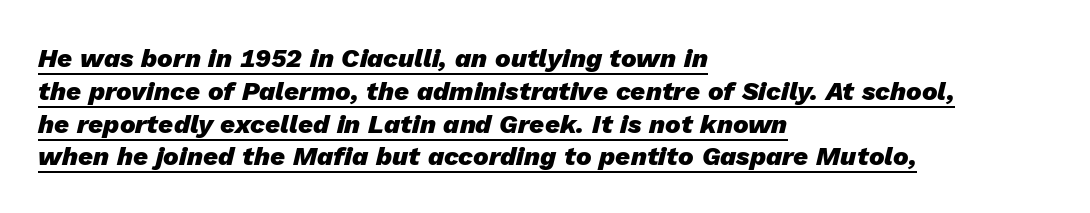
Q: Is the text bold? A: Yes.
Q: Is the text italic (slanted)? A: Yes, it leans right by about 13 degrees.
Q: Is the text underlined? A: Yes.
Q: How is the paragraph aligned? A: Left-aligned.
Q: Is the spacing between letters normal or unusually wide? A: Normal.
Q: Is the spacing between lines tight, normal or loose? A: Normal.
